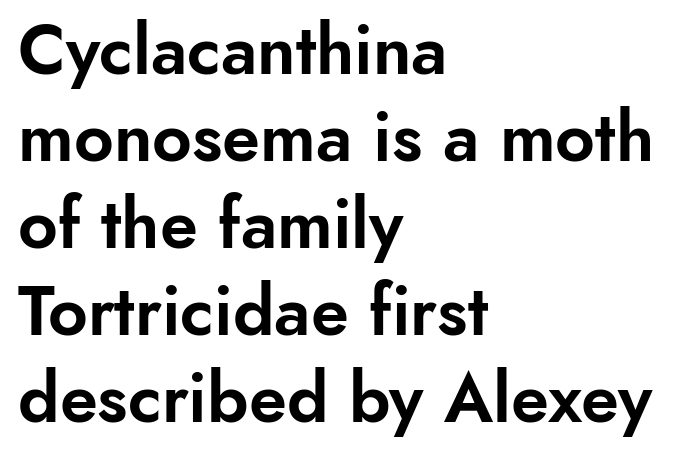
Q: Is the text italic (slanted)? A: No, it is upright.
Q: Is the typeface a serif or a sans-serif typeface? A: Sans-serif.
Q: Is the text underlined? A: No.
Q: How is the paragraph aligned? A: Left-aligned.
Q: Is the spacing between letters normal or unusually wide? A: Normal.
Q: Is the spacing between lines tight, normal or loose? A: Normal.
Q: Width (condensed, normal, or wide)? A: Normal.
Q: Stroke contrast? A: Low.
Q: x-height? A: Small.
Q: Monospaced? A: No.
